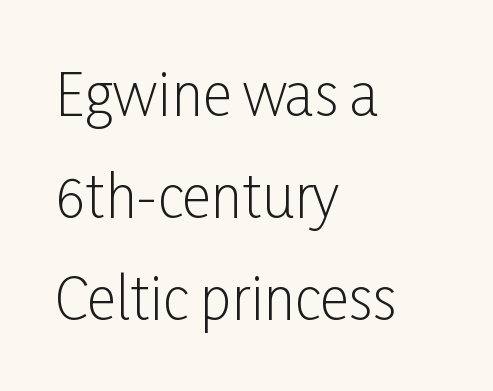
Note the varied advance widths — an 'i' is clearly narrower than an 'm'. Weight: not bold — regular or lighter. Visually the block forms a straight wall on the left and a jagged coastline on the right. Look at the tracking — it's just the regular setting, nothing added. Letters rest on an invisible, unmarked baseline. The letters stand upright; this is a roman face.
